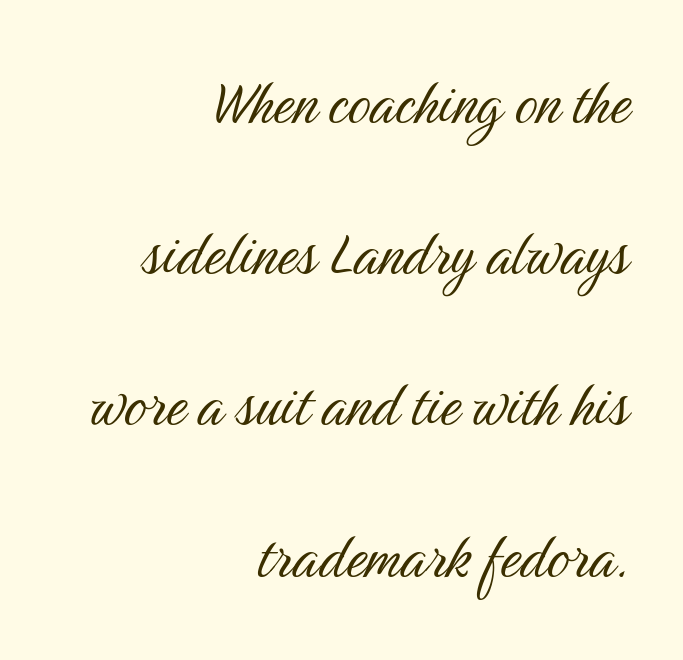
Q: Is the text bold? A: No.
Q: Is the text italic (slanted)? A: Yes.
Q: Is the typeface a serif or a sans-serif typeface? A: Sans-serif.
Q: Is the text underlined? A: No.
Q: How is the paragraph aligned? A: Right-aligned.
Q: Is the spacing between letters normal or unusually wide? A: Normal.
Q: Is the spacing between lines tight, normal or loose? A: Loose.
Q: Width (condensed, normal, or wide)? A: Condensed.
Q: Stroke contrast? A: Medium.
Q: x-height? A: Medium.
Q: Monospaced? A: No.
